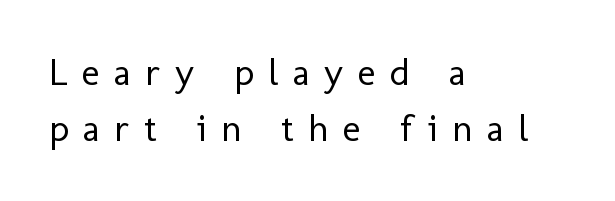
{"serif": "no", "italic": "no", "bold": "no", "weight": "regular", "width": "normal", "stroke_contrast": "low", "x_height": "medium", "monospaced": "no", "underline": "no", "align": "left", "line_spacing": "normal", "line_spacing_ratio": 1.48, "letter_spacing": "wide", "letter_spacing_em": 0.38, "glyph_px": 38}
